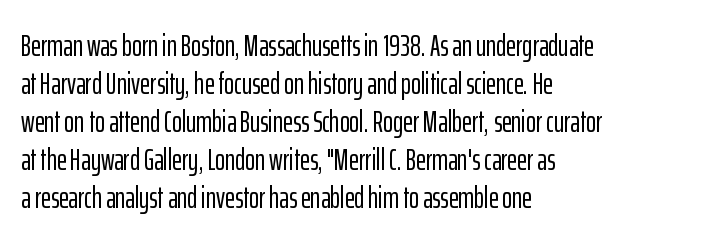
The image shows 30 px condensed sans-serif type, upright; set left-aligned, normal line spacing (1.27x), normal letter spacing, not underlined; low stroke contrast and a medium x-height.
